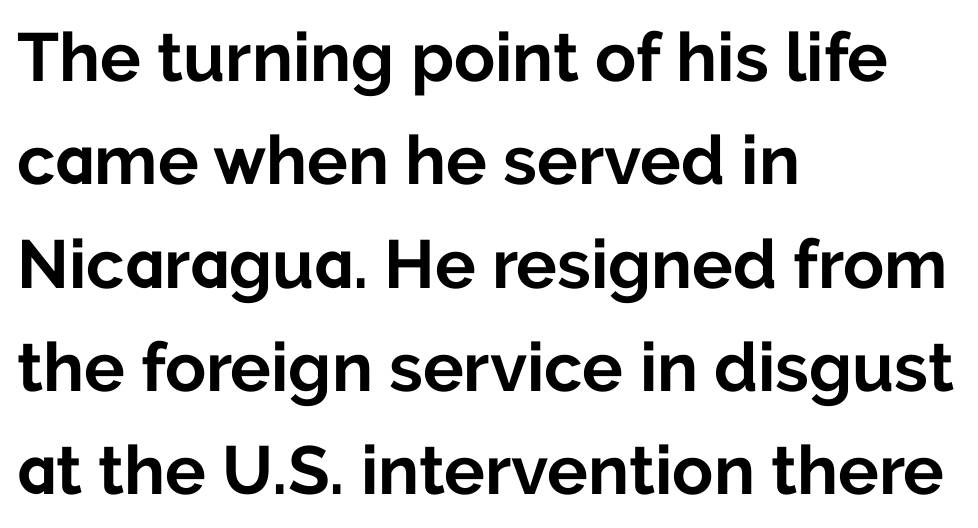
{"serif": "no", "italic": "no", "bold": "yes", "weight": "bold", "width": "normal", "stroke_contrast": "low", "x_height": "medium", "monospaced": "no", "underline": "no", "align": "left", "line_spacing": "normal", "line_spacing_ratio": 1.52, "letter_spacing": "normal", "letter_spacing_em": 0.0, "glyph_px": 68}
